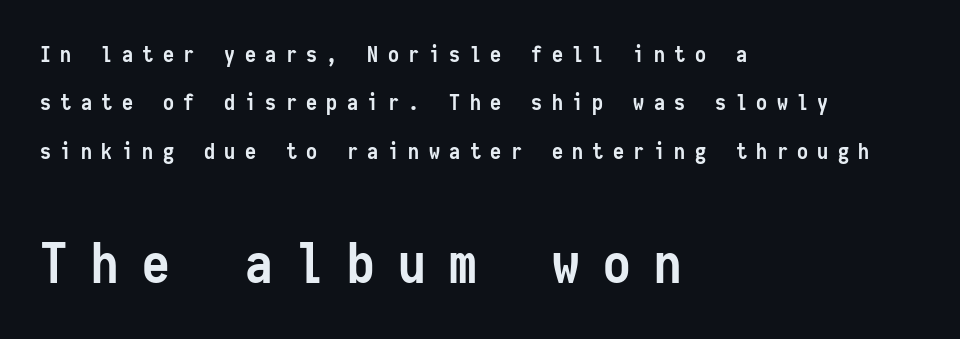
Q: Is the text bold? A: Yes.
Q: Is the text italic (slanted)? A: No, it is upright.
Q: Is the typeface a serif or a sans-serif typeface? A: Sans-serif.
Q: Is the text underlined? A: No.
Q: How is the paragraph aligned? A: Left-aligned.
Q: Is the spacing between letters normal or unusually wide? A: Unusually wide.
Q: Is the spacing between lines tight, normal or loose? A: Loose.
Q: Which block of text is set in a larger size, the first (top) or the second (bottom)? A: The second (bottom) one.
Q: Width (condensed, normal, or wide)? A: Condensed.
Q: Stroke contrast? A: Low.
Q: x-height? A: Medium.
Q: Monospaced? A: Yes.
